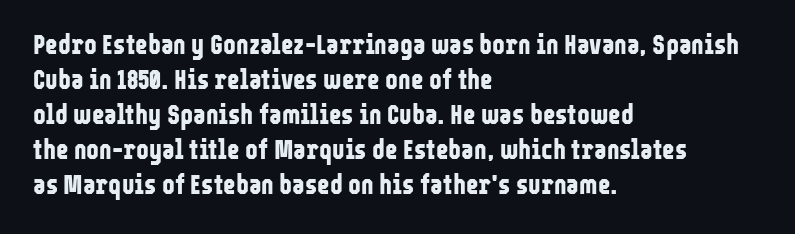
Q: Is the text bold? A: Yes.
Q: Is the text italic (slanted)? A: No, it is upright.
Q: Is the text underlined? A: No.
Q: How is the paragraph aligned? A: Left-aligned.
Q: Is the spacing between letters normal or unusually wide? A: Normal.
Q: Is the spacing between lines tight, normal or loose? A: Normal.
